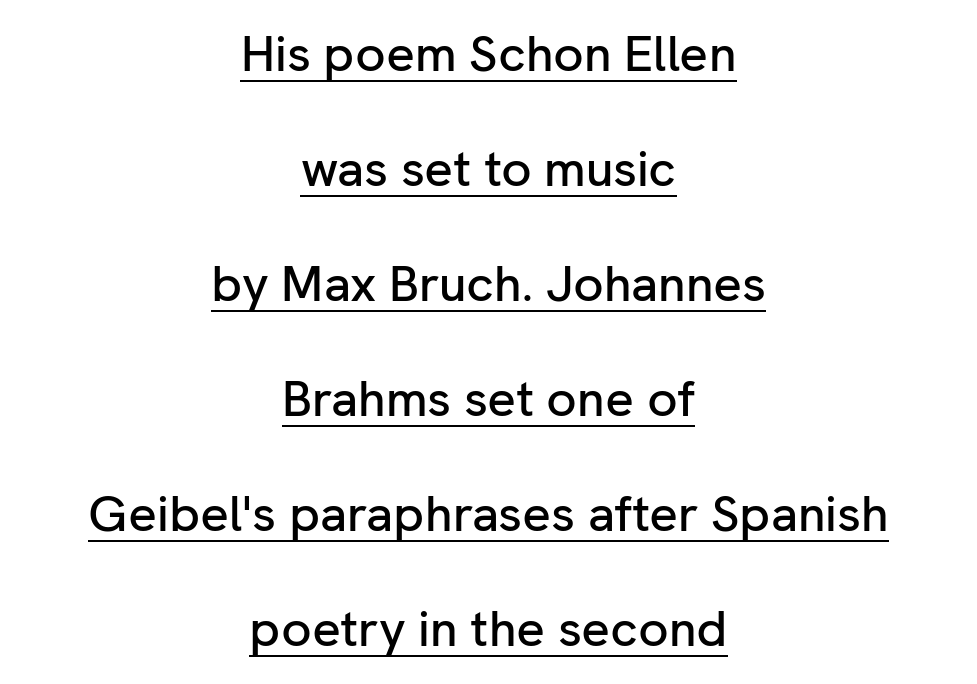
The image shows 50 px sans-serif type, upright; set centered, loose line spacing (2.3x), normal letter spacing, underlined; low stroke contrast and a medium x-height.
